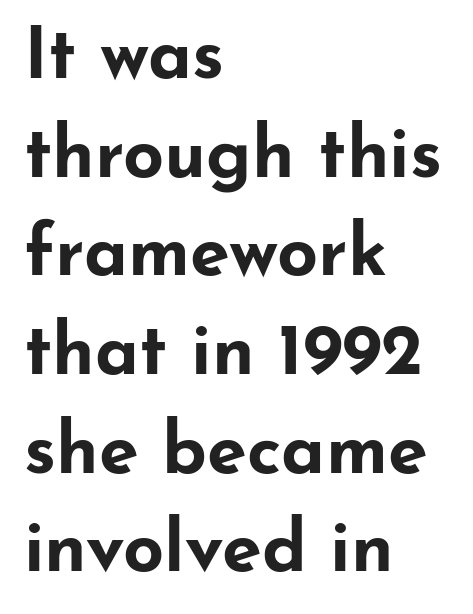
The image shows 72 px bold, wide sans-serif type, upright; set left-aligned, normal line spacing (1.37x), normal letter spacing, not underlined; low stroke contrast and a small x-height.
